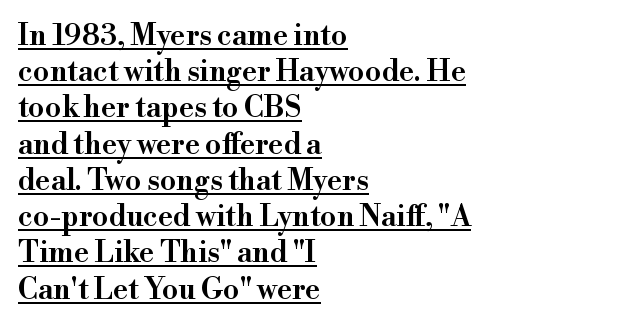
Q: Is the text bold? A: Semi-bold.
Q: Is the text italic (slanted)? A: No, it is upright.
Q: Is the typeface a serif or a sans-serif typeface? A: Serif.
Q: Is the text underlined? A: Yes.
Q: How is the paragraph aligned? A: Left-aligned.
Q: Is the spacing between letters normal or unusually wide? A: Normal.
Q: Is the spacing between lines tight, normal or loose? A: Normal.
Q: Width (condensed, normal, or wide)? A: Normal.
Q: Stroke contrast? A: High.
Q: x-height? A: Small.
Q: Monospaced? A: No.
